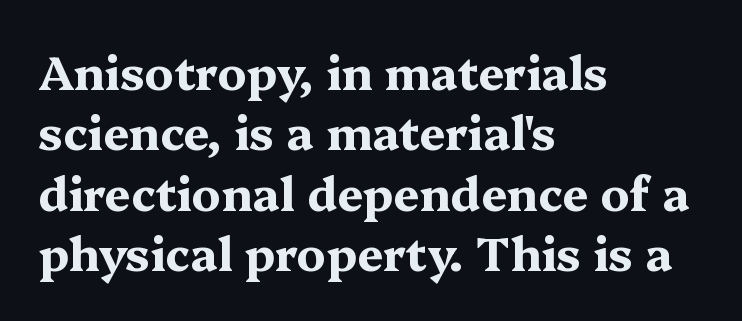
These lines sit exactly where default settings would place them. I'd call this a serif setting — the letters wear small feet. The zone under the glyphs is completely vacant. The font is running at its bold setting. This rendering leaves character spacing at its baseline value. Quick note: not italic, upright.
